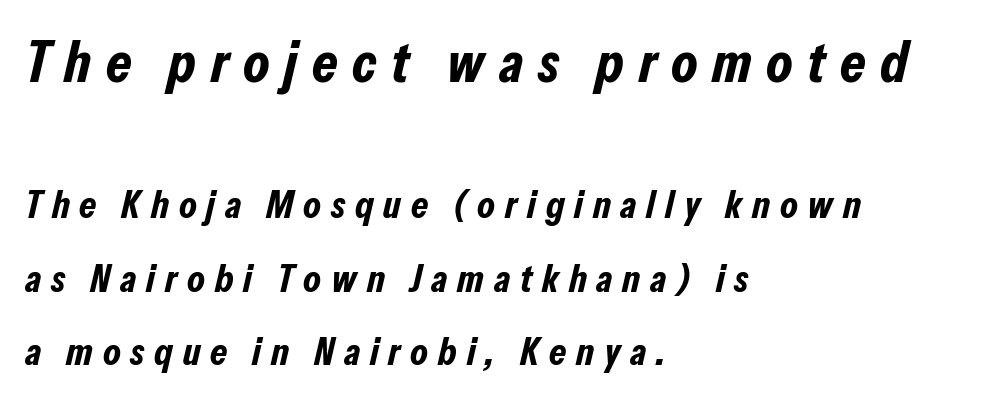
The image shows 58 px bold, condensed type, italic (leaning right); set left-aligned, line spacing 1.88x, unusually wide letter spacing (+0.25 em), not underlined; the first (top) block is 1.49x larger; low stroke contrast and a medium x-height.
